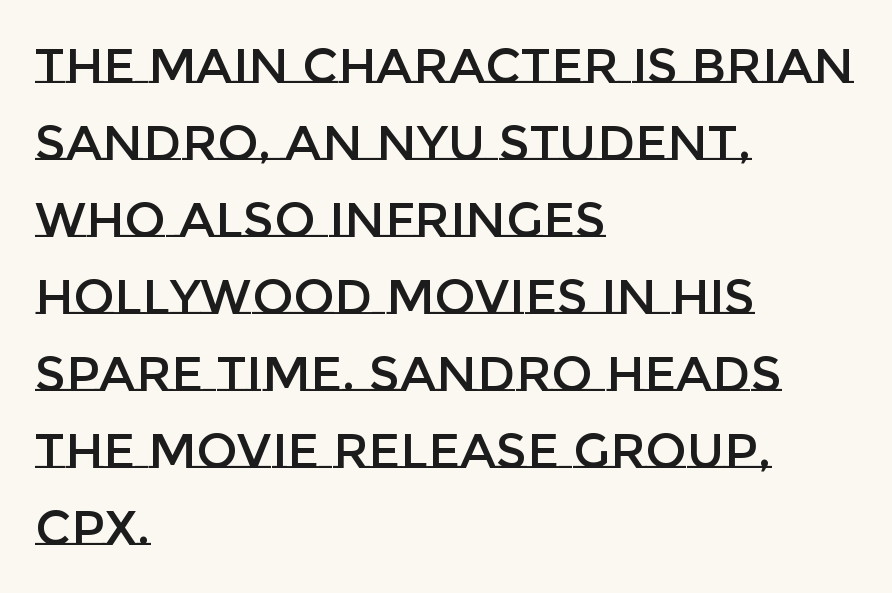
Decoration check: the copy has no underline. These lines are rendered in a variable-pitch font. What's the leading like? Ordinary, nothing unusual. The letters stand upright; this is a roman face. Tracking here is standard; glyphs follow each other at the usual distance. The typesetter chose a ragged-right arrangement here.
